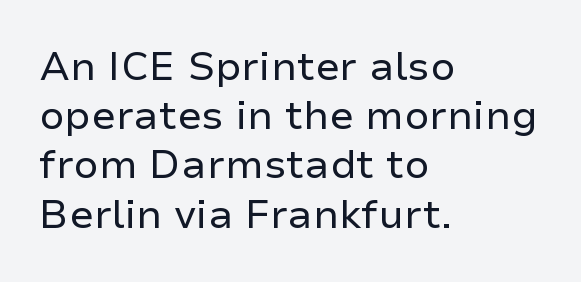
The image shows 40 px regular-weight sans-serif type, upright; set left-aligned, line spacing 1.23x, normal letter spacing, not underlined; low stroke contrast and a medium x-height.
